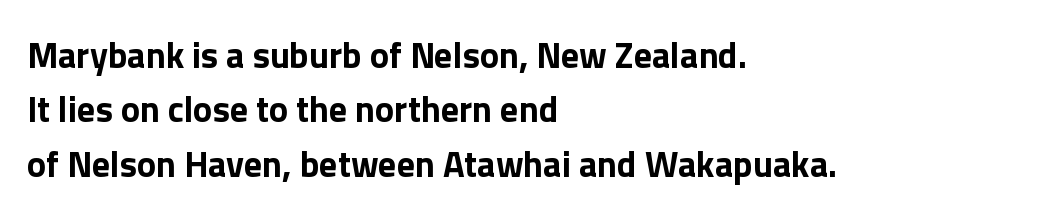
Q: Is the text bold? A: Yes.
Q: Is the text italic (slanted)? A: No, it is upright.
Q: Is the typeface a serif or a sans-serif typeface? A: Sans-serif.
Q: Is the text underlined? A: No.
Q: How is the paragraph aligned? A: Left-aligned.
Q: Is the spacing between letters normal or unusually wide? A: Normal.
Q: Is the spacing between lines tight, normal or loose? A: Normal.
Q: Width (condensed, normal, or wide)? A: Normal.
Q: x-height? A: Medium.
Q: Monospaced? A: No.
